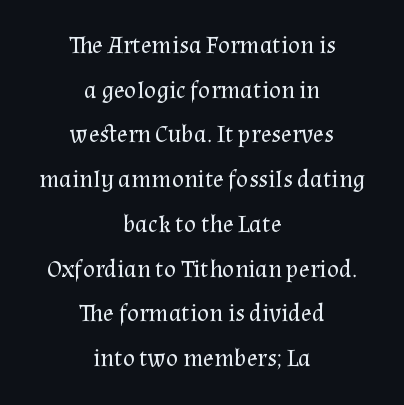
{"italic": "no", "bold": "no", "underline": "no", "align": "center", "line_spacing_ratio": 1.79, "letter_spacing": "normal", "letter_spacing_em": 0.0, "glyph_px": 25}
